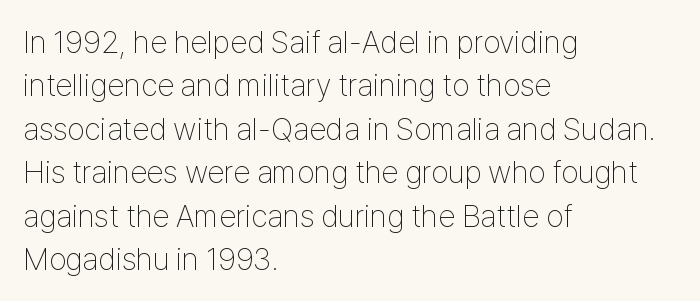
The lines in this sample share a left origin and differ only in where they stop. This sample keeps an unexceptional amount of space between lines. Notice how the stems are strictly vertical — no italics here. The letters carry no serifs — their stems end cleanly without finishing strokes. Weight: regular or lighter. Think of a printed novel: that variable character pitch is what you see here.
